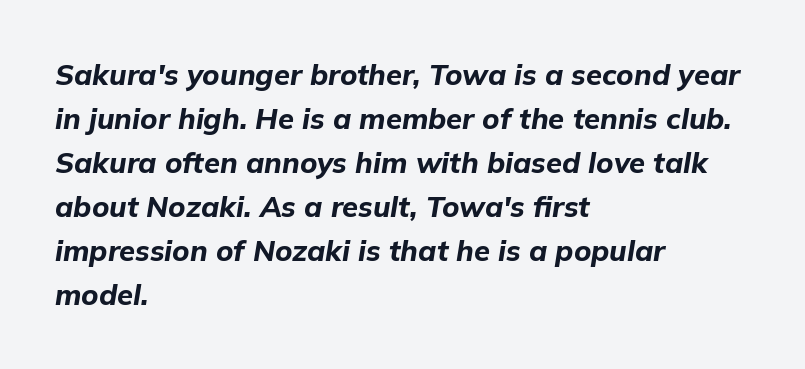
{"italic": "yes", "lean": "right", "slant_degrees": 9, "bold": "yes", "weight": "bold", "width": "normal", "stroke_contrast": "low", "x_height": "medium", "monospaced": "no", "underline": "no", "align": "left", "line_spacing": "normal", "line_spacing_ratio": 1.52, "letter_spacing": "normal", "letter_spacing_em": 0.0, "glyph_px": 29}
